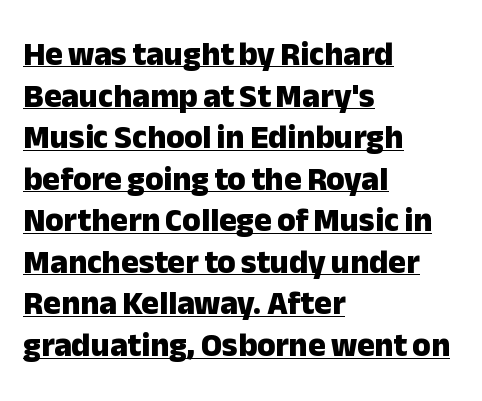
The image shows 33 px heavy sans-serif type, upright; set left-aligned, normal line spacing (1.26x), normal letter spacing, underlined; low stroke contrast and a medium x-height.
